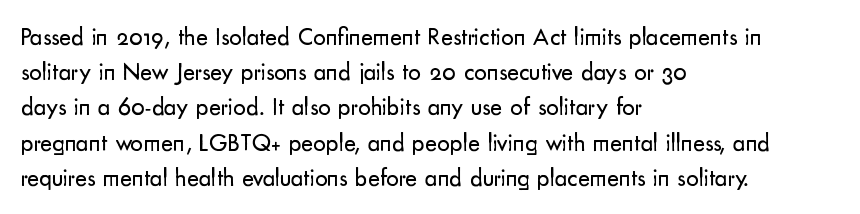
Q: Is the text bold? A: No.
Q: Is the text italic (slanted)? A: No, it is upright.
Q: Is the text underlined? A: No.
Q: How is the paragraph aligned? A: Left-aligned.
Q: Is the spacing between letters normal or unusually wide? A: Normal.
Q: Is the spacing between lines tight, normal or loose? A: Normal.
